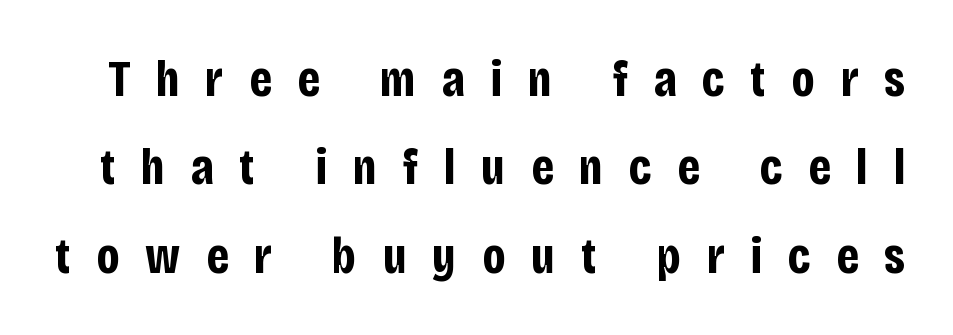
Strong, thick strokes mark this as bold type. Each new line begins a customary step beneath the previous one. Notice how the stems are strictly vertical — no italics here. Someone cranked the tracking dial way up on this one. Classification — sans serif.
